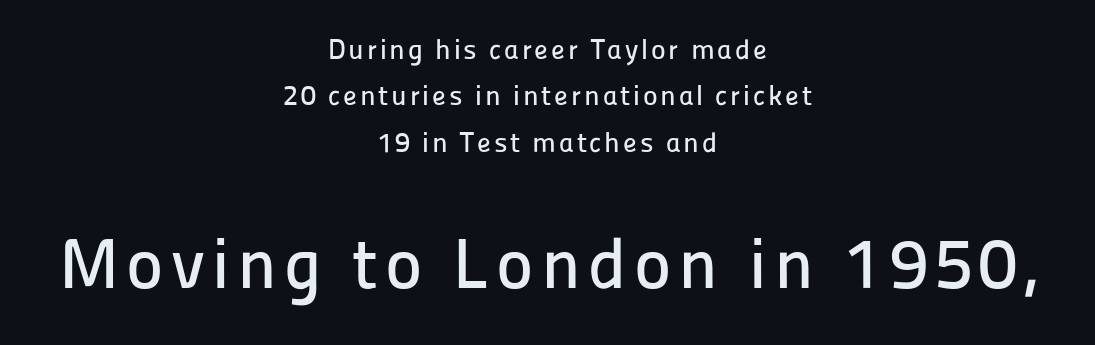
Q: Is the text italic (slanted)? A: No, it is upright.
Q: Is the typeface a serif or a sans-serif typeface? A: Sans-serif.
Q: Is the text underlined? A: No.
Q: How is the paragraph aligned? A: Centered.
Q: Is the spacing between lines tight, normal or loose? A: Normal.
Q: Which block of text is set in a larger size, the first (top) or the second (bottom)? A: The second (bottom) one.
Q: Width (condensed, normal, or wide)? A: Normal.
Q: Stroke contrast? A: Low.
Q: x-height? A: Medium.
Q: Monospaced? A: No.
